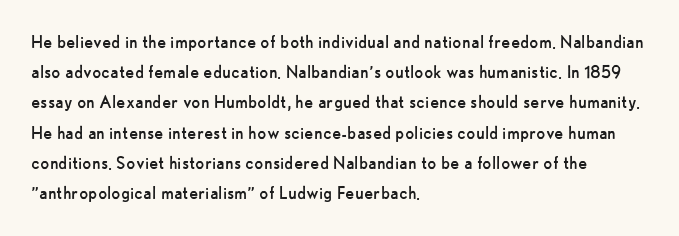
The image shows 21 px text type, upright; set left-aligned, normal line spacing (1.44x), normal letter spacing, not underlined.
